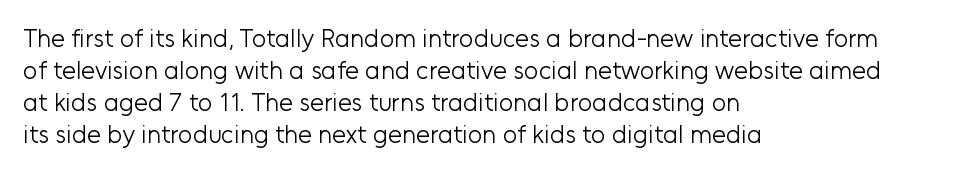
{"italic": "no", "bold": "no", "underline": "no", "align": "left", "line_spacing": "normal", "line_spacing_ratio": 1.28, "letter_spacing": "normal", "letter_spacing_em": 0.0, "glyph_px": 25}
